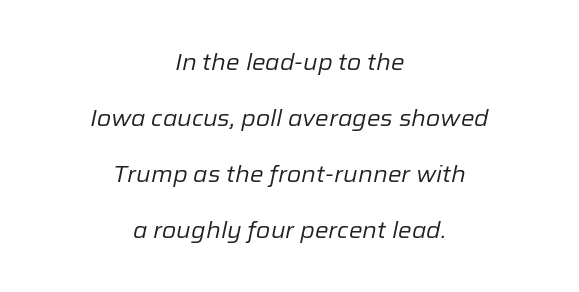
The image shows 23 px text type, italic (leaning right); set centered, loose line spacing (2.43x), normal letter spacing, not underlined.
